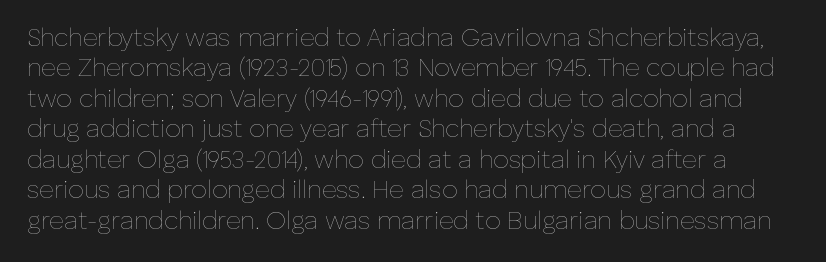
{"italic": "no", "bold": "no", "underline": "no", "line_spacing_ratio": 1.22, "letter_spacing": "normal", "letter_spacing_em": 0.0, "glyph_px": 25}
